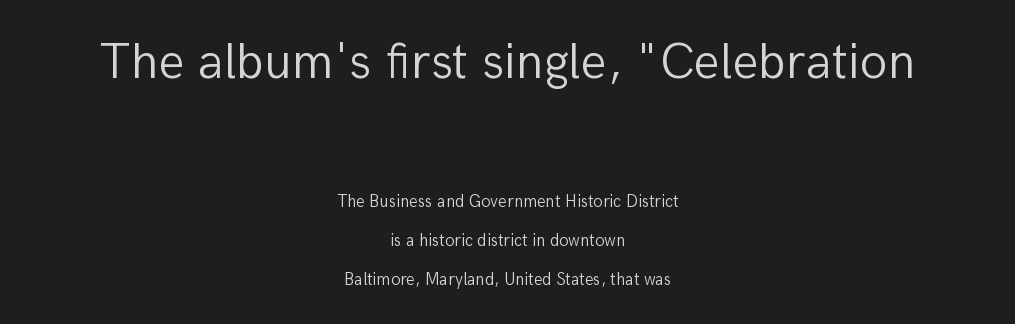
{"serif": "no", "italic": "no", "bold": "no", "weight": "light", "width": "normal", "stroke_contrast": "low", "x_height": "medium", "monospaced": "no", "underline": "no", "align": "center", "line_spacing": "loose", "line_spacing_ratio": 2.31, "letter_spacing": "normal", "letter_spacing_em": 0.0, "larger_block": "first", "size_ratio": 3.0, "glyph_px": 51}
